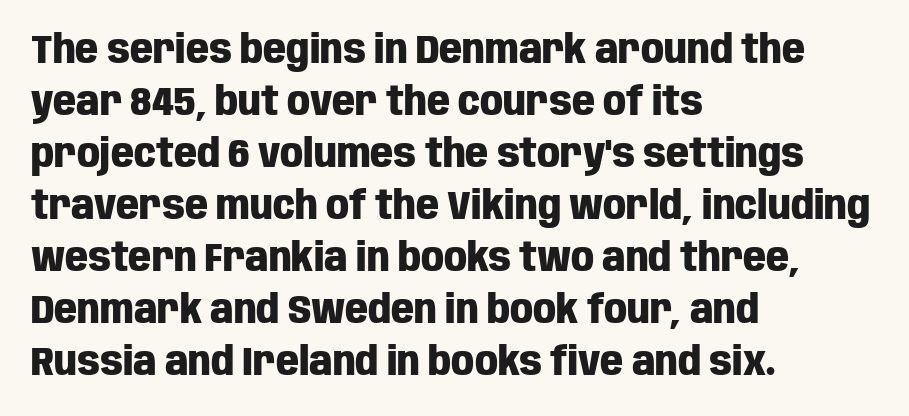
{"serif": "no", "italic": "no", "bold": "yes", "weight": "heavy", "width": "condensed", "stroke_contrast": "low", "x_height": "large", "monospaced": "no", "underline": "no", "align": "left", "line_spacing": "normal", "line_spacing_ratio": 1.3, "letter_spacing": "normal", "letter_spacing_em": 0.0, "glyph_px": 40}
